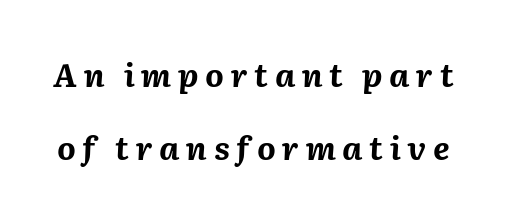
The image shows 32 px bold type, italic (leaning right); set loose line spacing (2.27x), unusually wide letter spacing (+0.21 em), not underlined; medium stroke contrast and a medium x-height.
